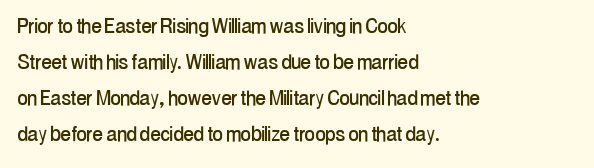
Q: Is the text italic (slanted)? A: No, it is upright.
Q: Is the text underlined? A: No.
Q: How is the paragraph aligned? A: Left-aligned.
Q: Is the spacing between letters normal or unusually wide? A: Normal.
Q: Is the spacing between lines tight, normal or loose? A: Normal.
